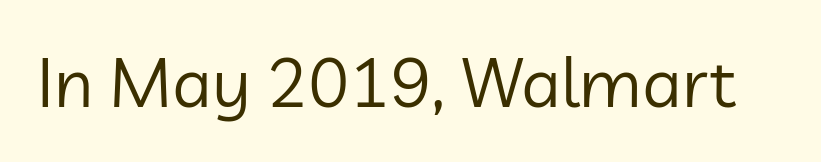
The image shows 69 px regular-weight sans-serif type, upright; set normal letter spacing, not underlined; low stroke contrast and a medium x-height.
